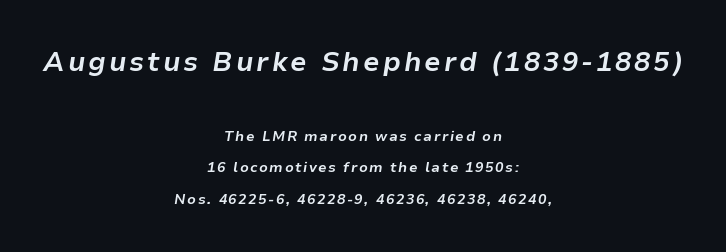
The image shows 27 px bold type, italic (leaning right); set centered, loose line spacing (2.26x), not underlined; the first (top) block is 1.93x larger.
